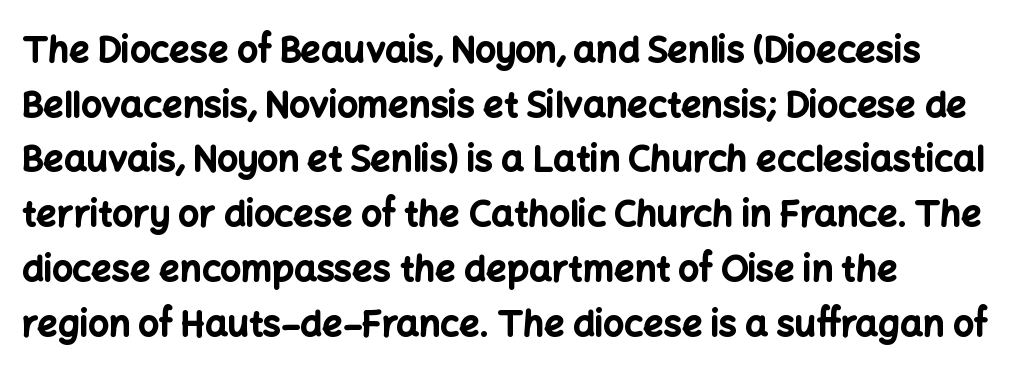
The image shows 36 px bold sans-serif type, upright; set left-aligned, normal line spacing (1.52x), normal letter spacing, not underlined; low stroke contrast and a medium x-height.
